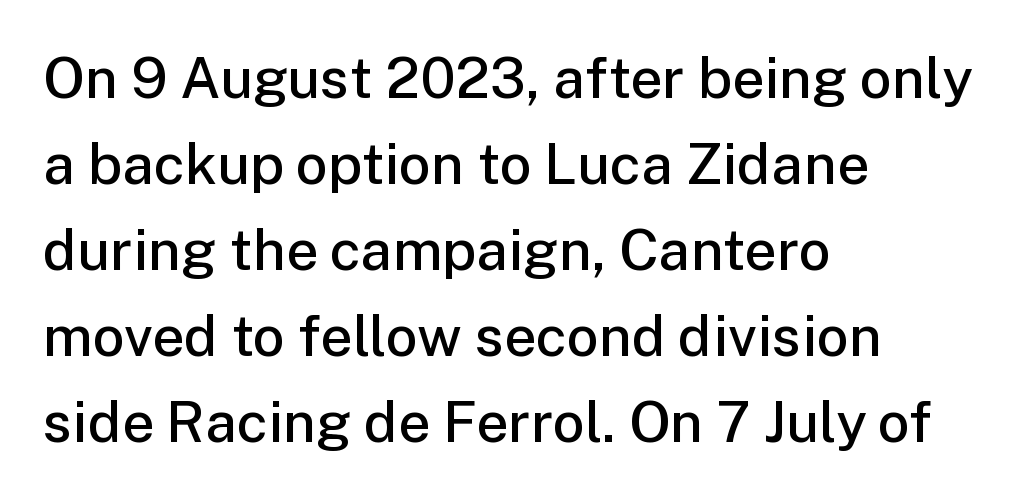
Nothing unusual about the tracking: characters are spaced as the font intends. A somewhat darkened texture: the type is semibold rather than bold. The string is rendered with underlining switched off. The paragraph has a hard left edge and a soft right edge. What kind of face is this? One without serifs — a sans.
